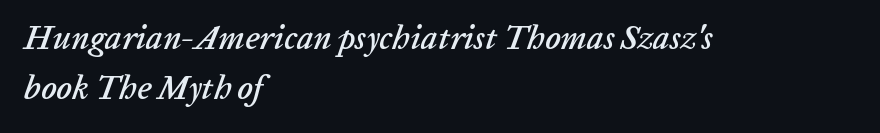
{"italic": "yes", "lean": "right", "slant_degrees": 20, "width": "normal", "stroke_contrast": "low", "x_height": "medium", "monospaced": "no", "underline": "no", "align": "left", "line_spacing": "normal", "line_spacing_ratio": 1.53, "letter_spacing": "normal", "letter_spacing_em": 0.0, "glyph_px": 33}
